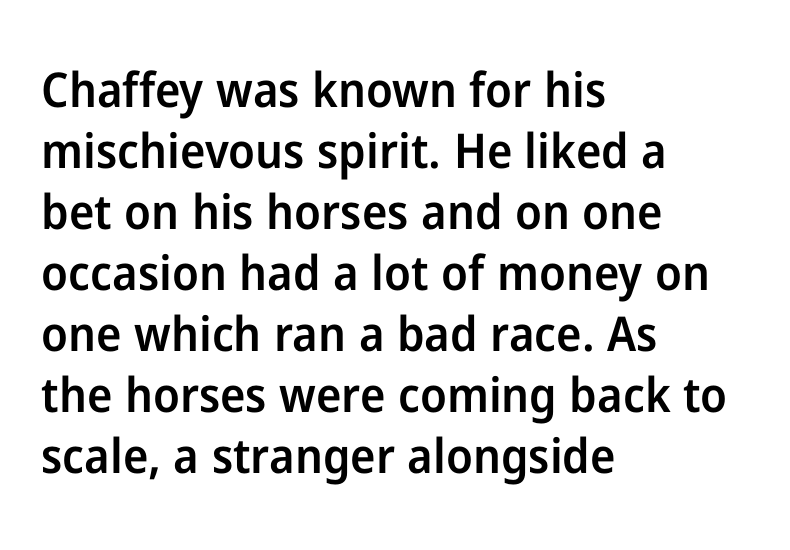
Does the type have serifs? No, each stem ends abruptly. The line-height multiplier appears to be the usual default. Each line starts at the same left margin while the right side varies. Does extra space separate the letters? No, they use regular spacing. A fair bit of extra ink — the face is semibold, not bold. A roman cut, with each character standing at attention.
